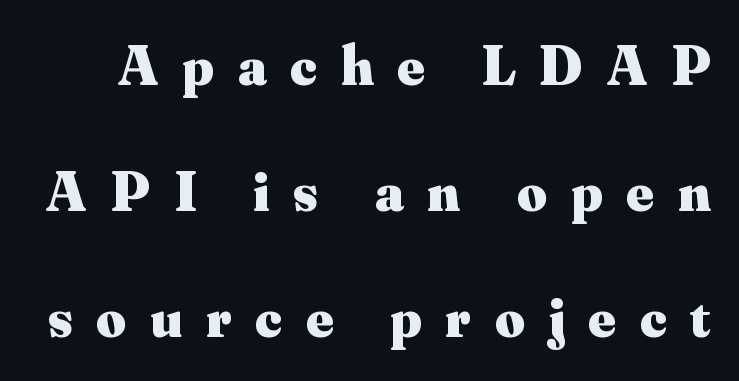
Q: Is the text bold? A: Yes.
Q: Is the text italic (slanted)? A: No, it is upright.
Q: Is the typeface a serif or a sans-serif typeface? A: Serif.
Q: Is the text underlined? A: No.
Q: Is the spacing between letters normal or unusually wide? A: Unusually wide.
Q: Is the spacing between lines tight, normal or loose? A: Loose.
Q: Width (condensed, normal, or wide)? A: Normal.
Q: Stroke contrast? A: Medium.
Q: x-height? A: Small.
Q: Monospaced? A: No.
